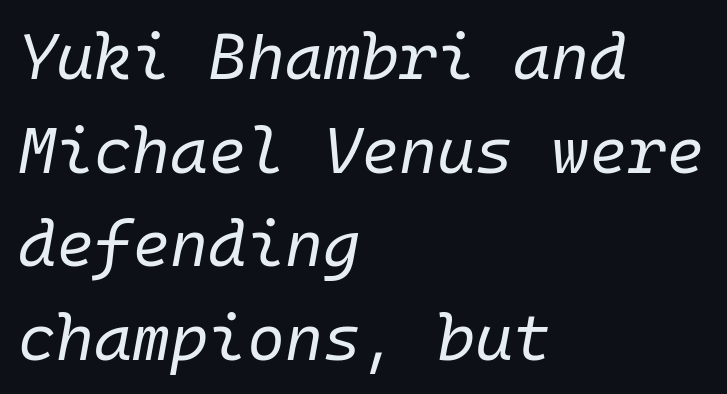
The image shows 65 px regular-weight type, italic (leaning right), monospaced; set left-aligned, normal line spacing (1.44x), normal letter spacing, not underlined; low stroke contrast and a medium x-height.
